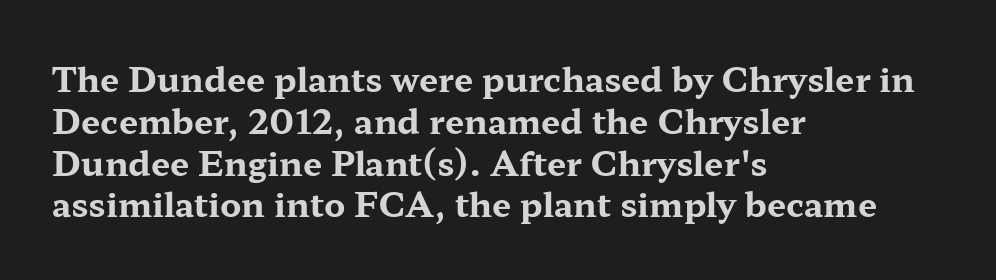
Posture: vertical. This is heavy type, rendered in bold. Stroke terminals: seriffed. Short note: letters normally spaced.
